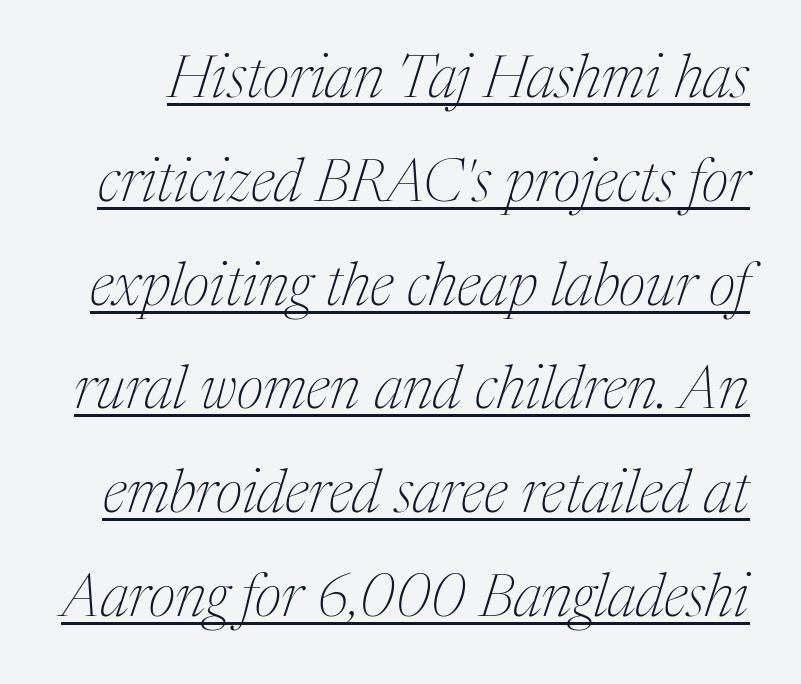
The image shows 60 px thin serif type, italic (leaning right); set line spacing 1.73x, normal letter spacing, underlined; medium stroke contrast and a medium x-height.
